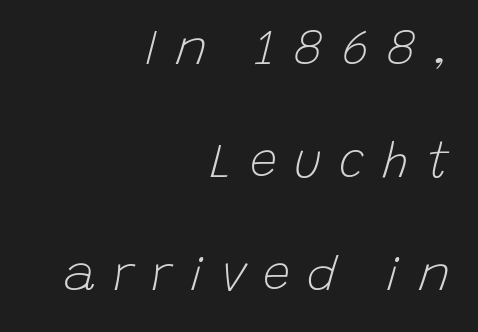
The image shows 49 px light type, italic (leaning right); set right-aligned, loose line spacing (2.31x), unusually wide letter spacing (+0.35 em), not underlined; low stroke contrast and a large x-height.
